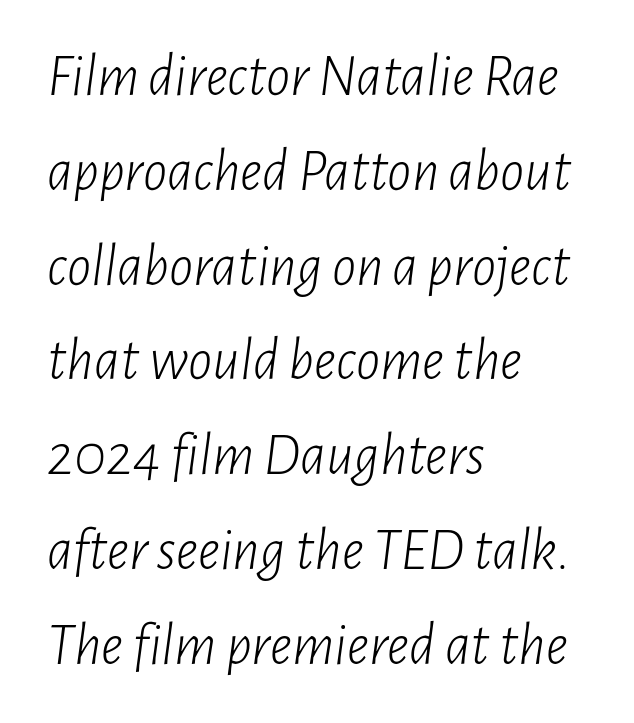
Q: Is the text bold? A: No.
Q: Is the text italic (slanted)? A: Yes, it leans right by about 7 degrees.
Q: Is the text underlined? A: No.
Q: How is the paragraph aligned? A: Left-aligned.
Q: Is the spacing between letters normal or unusually wide? A: Normal.
Q: Is the spacing between lines tight, normal or loose? A: Normal.
Q: Width (condensed, normal, or wide)? A: Condensed.
Q: Stroke contrast? A: Low.
Q: x-height? A: Medium.
Q: Monospaced? A: No.
